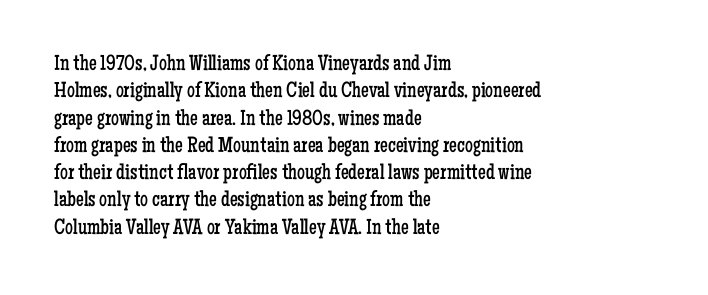
The image shows 22 px text type, upright; set left-aligned, line spacing 1.24x, normal letter spacing, not underlined.
